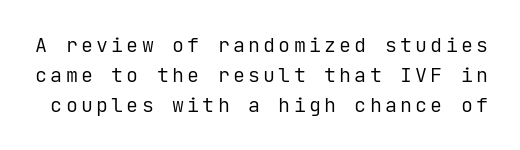
Each new line begins a customary step beneath the previous one. The space beneath each line is pristine and unruled. Every stem runs plumb, perpendicular to the baseline. The passage shown is not bold in any degree.
